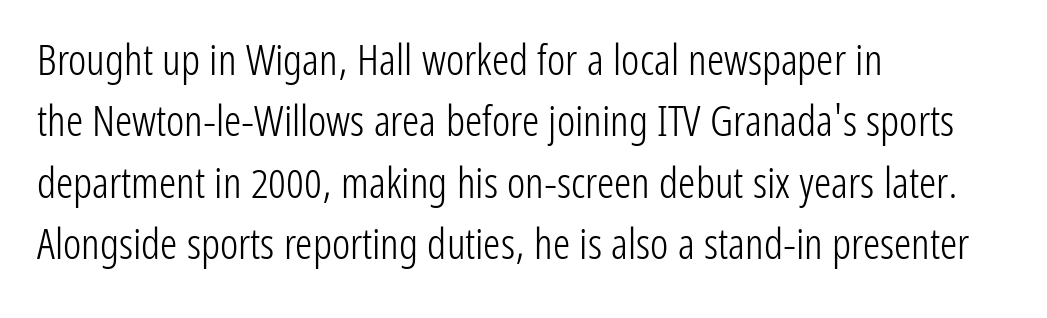
{"serif": "no", "italic": "no", "bold": "no", "weight": "light", "width": "condensed", "stroke_contrast": "low", "x_height": "medium", "monospaced": "no", "underline": "no", "align": "left", "line_spacing": "normal", "line_spacing_ratio": 1.43, "letter_spacing": "normal", "letter_spacing_em": 0.0, "glyph_px": 43}
